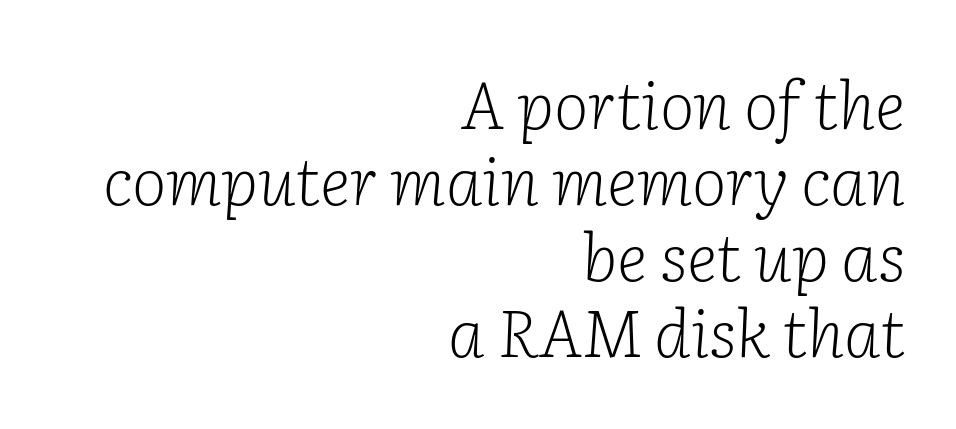
{"serif": "yes", "italic": "yes", "lean": "right", "slant_degrees": 2, "bold": "no", "weight": "light", "width": "normal", "stroke_contrast": "low", "x_height": "medium", "monospaced": "no", "underline": "no", "align": "right", "line_spacing": "tight", "line_spacing_ratio": 1.15, "letter_spacing": "normal", "letter_spacing_em": 0.0, "glyph_px": 66}
